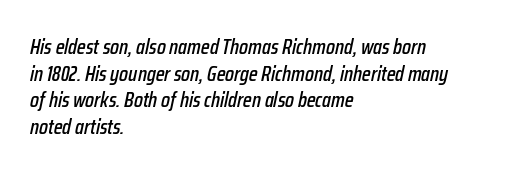
Q: Is the text italic (slanted)? A: Yes, it leans right by about 12 degrees.
Q: Is the text underlined? A: No.
Q: How is the paragraph aligned? A: Left-aligned.
Q: Is the spacing between letters normal or unusually wide? A: Normal.
Q: Is the spacing between lines tight, normal or loose? A: Normal.
